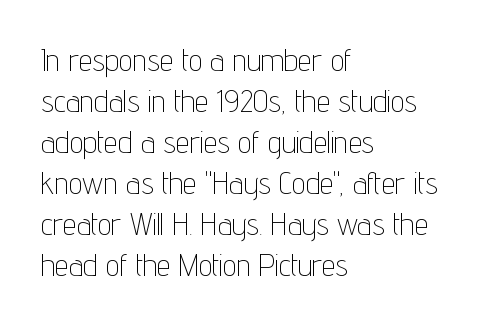
The horizontal fit of the characters is conventional and even. Caption: face not bold, strokes unweighted. A roman cut, with each character standing at attention. This rendering employs a face without finishing strokes, i.e., a sans-serif. Glance below the letters and you will spot only blank space. Caption: multi-line text, flush left, ragged right.
